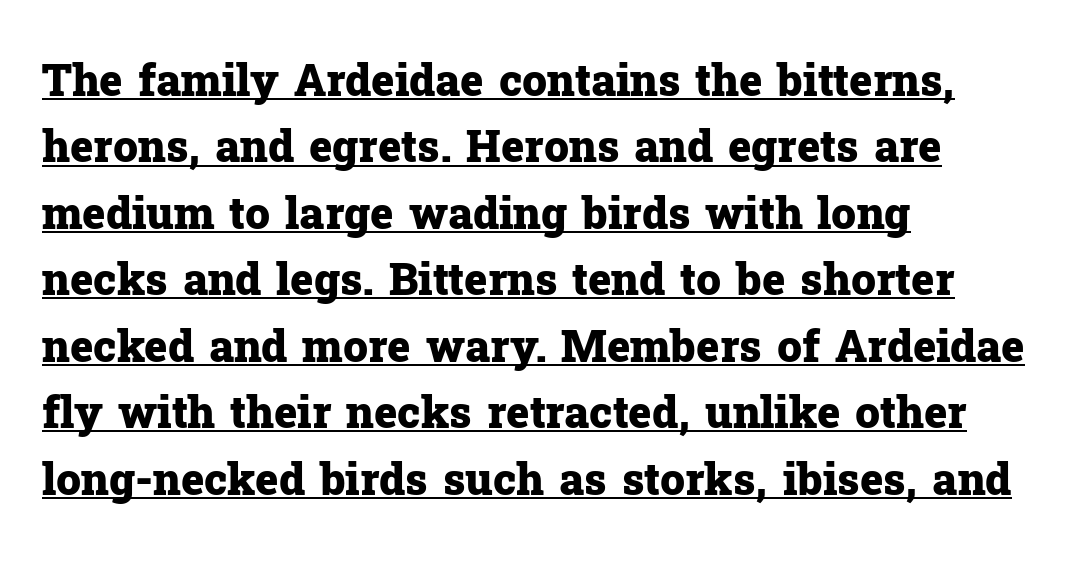
Students, observe: this is what conventionally led text looks like. The string is rendered with underlining switched on. Nothing unusual about the tracking: characters are spaced as the font intends. Italic? Not at all — the glyphs are vertical. Character widths vary here, with narrow letters taking less room than wide ones.
